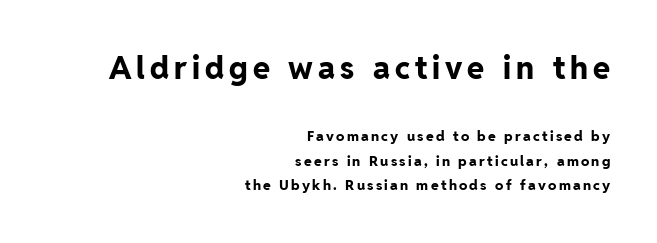
The image shows 31 px bold sans-serif type, upright; set right-aligned, line spacing 1.75x, not underlined; the first (top) block is 2.21x larger; low stroke contrast and a medium x-height.
